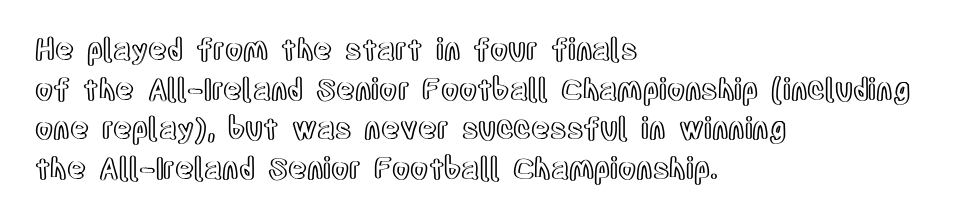
Q: Is the text italic (slanted)? A: No, it is upright.
Q: Is the text underlined? A: No.
Q: How is the paragraph aligned? A: Left-aligned.
Q: Is the spacing between letters normal or unusually wide? A: Normal.
Q: Is the spacing between lines tight, normal or loose? A: Normal.
Q: Width (condensed, normal, or wide)? A: Condensed.
Q: x-height? A: Large.
Q: Monospaced? A: No.
